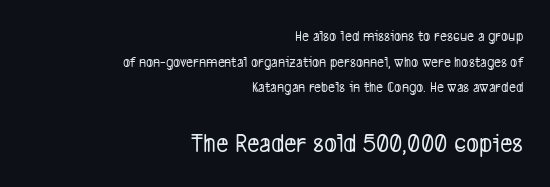
Q: Is the text underlined? A: No.
Q: How is the paragraph aligned? A: Right-aligned.
Q: Is the spacing between letters normal or unusually wide? A: Normal.
Q: Which block of text is set in a larger size, the first (top) or the second (bottom)? A: The second (bottom) one.
